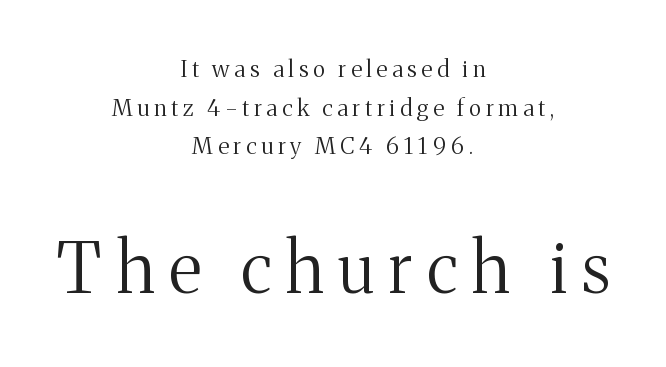
Q: Is the text bold? A: No.
Q: Is the text italic (slanted)? A: No, it is upright.
Q: Is the typeface a serif or a sans-serif typeface? A: Serif.
Q: Is the text underlined? A: No.
Q: How is the paragraph aligned? A: Centered.
Q: Is the spacing between letters normal or unusually wide? A: Unusually wide.
Q: Is the spacing between lines tight, normal or loose? A: Normal.
Q: Which block of text is set in a larger size, the first (top) or the second (bottom)? A: The second (bottom) one.
Q: Width (condensed, normal, or wide)? A: Normal.
Q: Stroke contrast? A: Medium.
Q: x-height? A: Medium.
Q: Monospaced? A: No.
